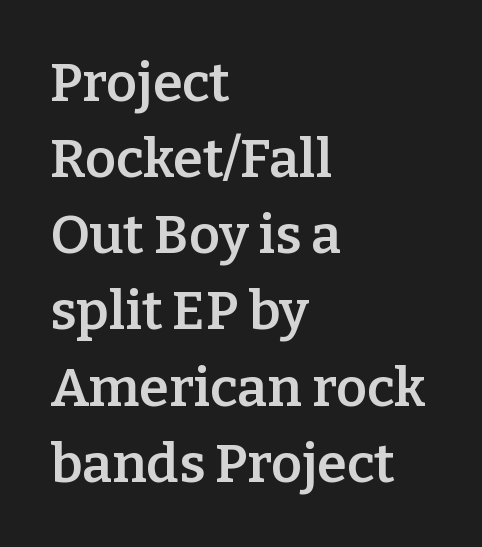
Q: Is the text bold? A: Semi-bold.
Q: Is the text italic (slanted)? A: No, it is upright.
Q: Is the typeface a serif or a sans-serif typeface? A: Serif.
Q: Is the text underlined? A: No.
Q: How is the paragraph aligned? A: Left-aligned.
Q: Is the spacing between letters normal or unusually wide? A: Normal.
Q: Is the spacing between lines tight, normal or loose? A: Normal.
Q: Width (condensed, normal, or wide)? A: Normal.
Q: Stroke contrast? A: Low.
Q: x-height? A: Medium.
Q: Monospaced? A: No.
